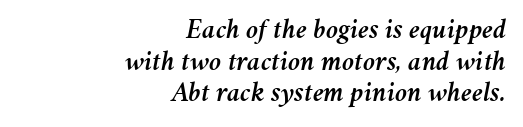
The image shows 28 px text type, italic (leaning right); set right-aligned, tight line spacing (1.13x), normal letter spacing, not underlined; medium stroke contrast and a medium x-height.
